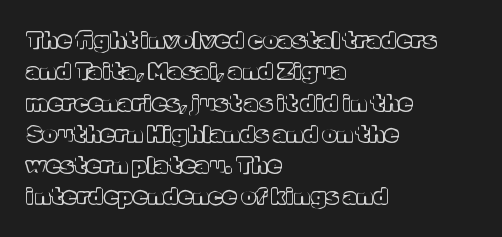
The image shows 23 px text type, upright; set left-aligned, normal line spacing (1.36x), normal letter spacing, not underlined.
